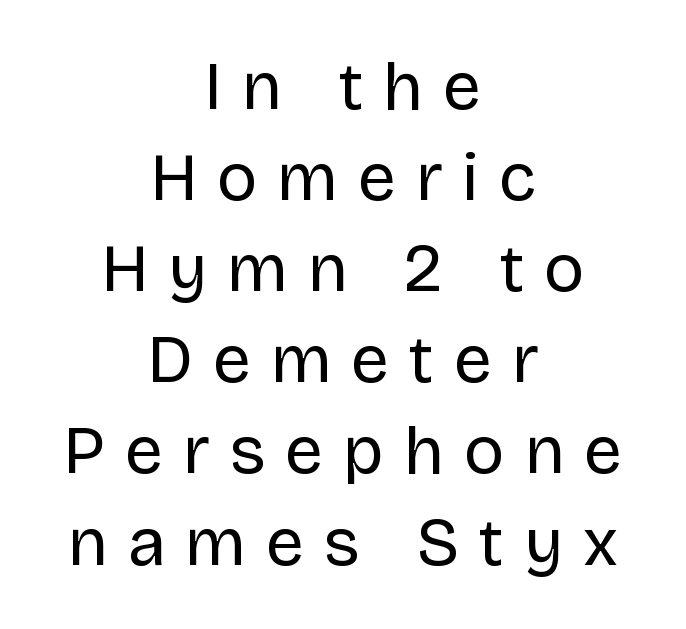
To sum up the face: it is a sans, with no serifs. This rendering widens character spacing well past its baseline value. Summary of vertical rhythm: regular, with standard interline spacing. Italic: no, the glyphs are upright roman.
